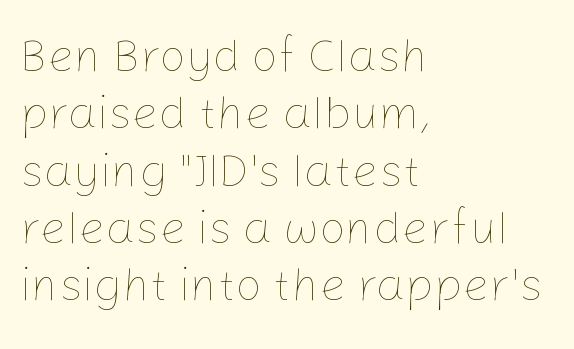
The image shows 47 px thin type, upright; set left-aligned, line spacing 1.22x, normal letter spacing, not underlined; low stroke contrast and a medium x-height.
